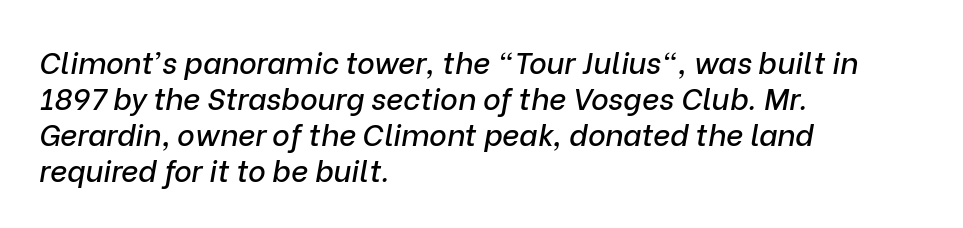
{"italic": "yes", "lean": "right", "slant_degrees": 9, "width": "normal", "stroke_contrast": "low", "x_height": "medium", "monospaced": "no", "underline": "no", "align": "left", "line_spacing_ratio": 1.2, "letter_spacing": "normal", "letter_spacing_em": 0.0, "glyph_px": 30}
